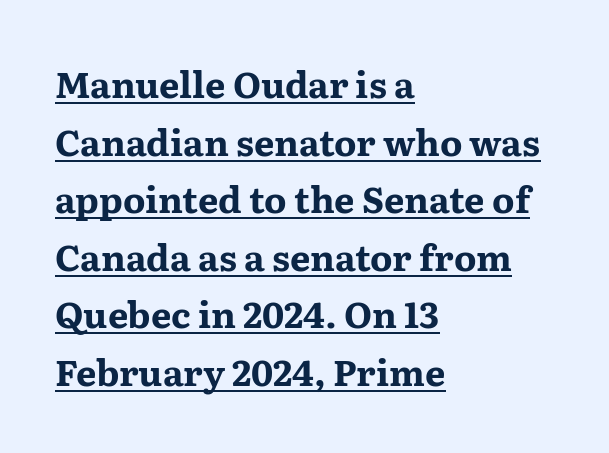
Underlining? Definitely there. Stroke terminals: seriffed. Notice how descenders clear the ascenders below comfortably — that's standard leading. A typesetter would call this proportional, since set widths differ per character. Caption: multi-line text, flush left, ragged right.
